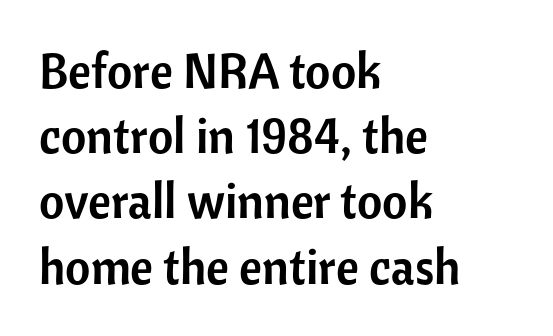
{"serif": "no", "italic": "no", "width": "normal", "stroke_contrast": "low", "x_height": "medium", "monospaced": "no", "underline": "no", "align": "left", "line_spacing": "normal", "line_spacing_ratio": 1.33, "letter_spacing": "normal", "letter_spacing_em": 0.0, "glyph_px": 49}
